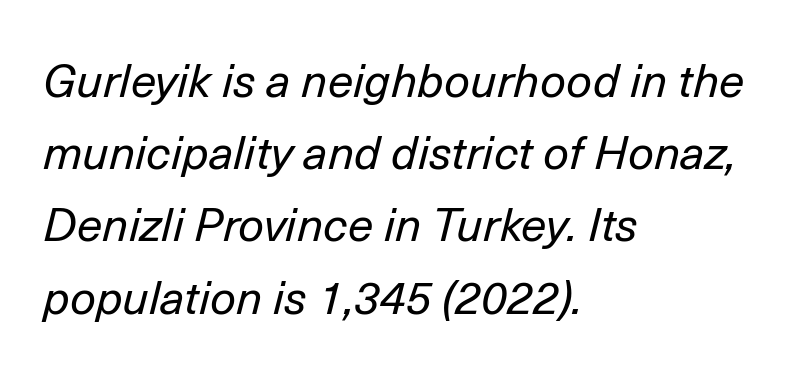
The image shows 46 px regular-weight type, italic (leaning right); set left-aligned, normal line spacing (1.57x), normal letter spacing, not underlined; low stroke contrast and a medium x-height.
